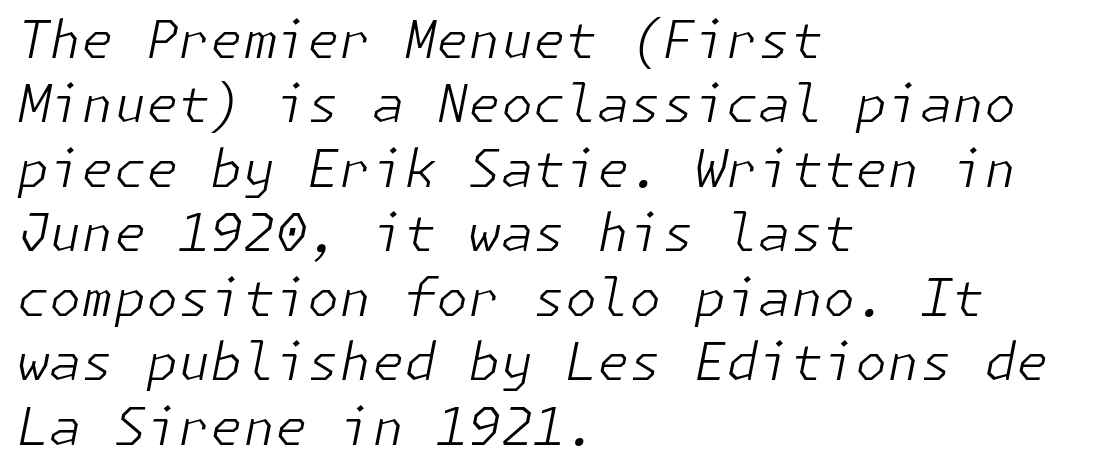
{"italic": "yes", "lean": "right", "slant_degrees": 11, "bold": "no", "weight": "light", "width": "normal", "stroke_contrast": "low", "x_height": "medium", "underline": "no", "align": "left", "line_spacing_ratio": 1.24, "letter_spacing": "normal", "letter_spacing_em": 0.0, "glyph_px": 52}
